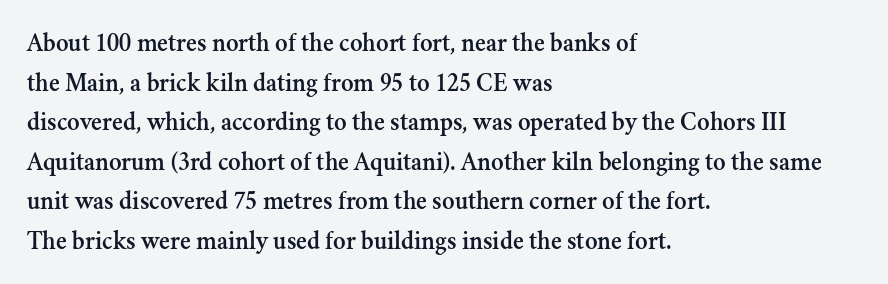
The image shows 26 px text type, upright; set left-aligned, normal line spacing (1.52x), normal letter spacing, not underlined.
